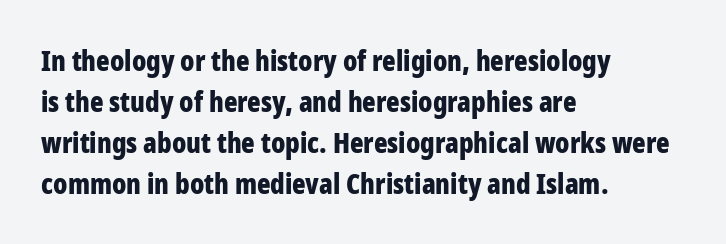
Evenly set lines give the paragraph a standard silhouette. The face used here is a sans, in the tradition of grotesques and geometrics. Line beginnings align vertically; line endings do not. Heavy-handed strokes throughout: this text is bold. The words here are not underlined.
